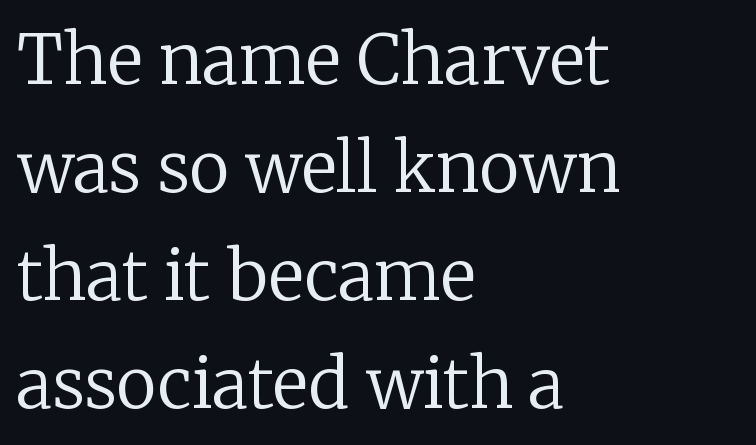
{"serif": "yes", "italic": "no", "bold": "no", "weight": "regular", "width": "normal", "stroke_contrast": "low", "x_height": "medium", "monospaced": "no", "underline": "no", "align": "left", "line_spacing": "normal", "line_spacing_ratio": 1.59, "letter_spacing": "normal", "letter_spacing_em": 0.0, "glyph_px": 68}
